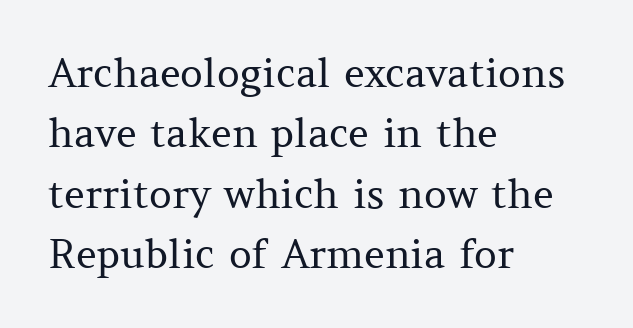
{"serif": "yes", "italic": "no", "bold": "no", "weight": "regular", "width": "normal", "stroke_contrast": "medium", "x_height": "medium", "monospaced": "no", "underline": "no", "align": "left", "line_spacing": "normal", "line_spacing_ratio": 1.51, "letter_spacing": "normal", "letter_spacing_em": 0.0, "glyph_px": 40}
